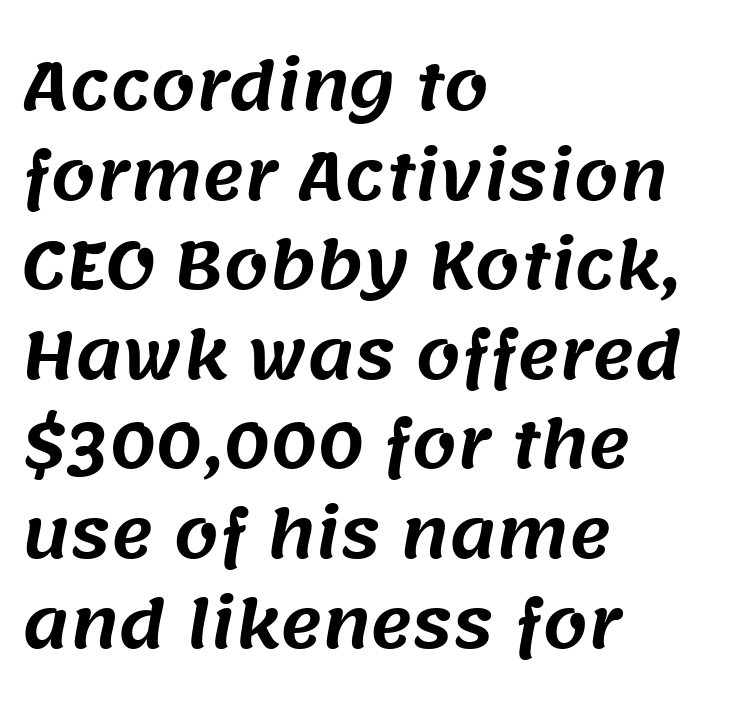
The strip under each line holds only bare page. Caption: standard tracking, unaltered. The typeface chosen for these lines omits serifs. The rendering uses a moderate line-height, typical for paragraphs. The lines in this sample share a left origin and differ only in where they stop.
